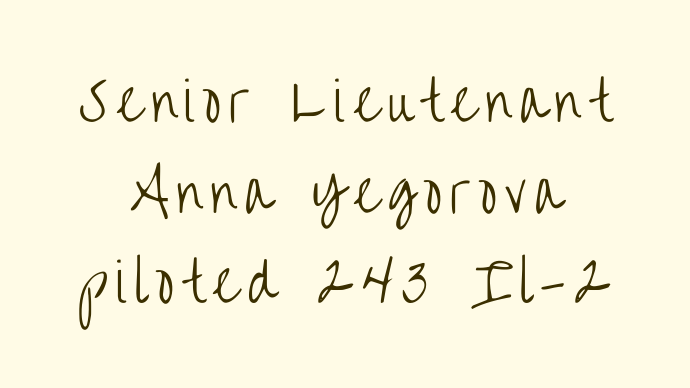
{"serif": "no", "italic": "no", "bold": "no", "weight": "light", "width": "condensed", "stroke_contrast": "low", "x_height": "large", "monospaced": "no", "underline": "no", "line_spacing_ratio": 1.71, "glyph_px": 53}
